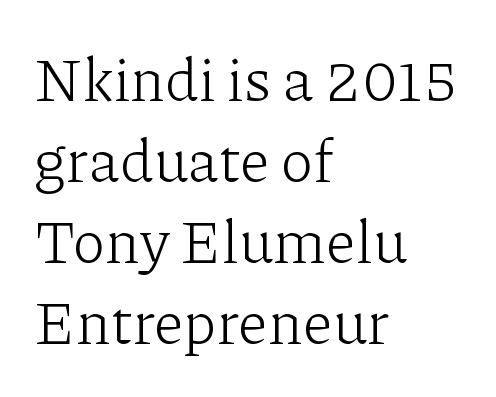
A typesetter would mark this as roman, not italic. You can tell from the footed stems that serif type was used. The gaps between neighbouring characters are ordinary and unremarkable. The rendering uses natural spacing where letterforms have individual widths. Is the stroke heavy? The answer is a plain regular-or-lighter.
